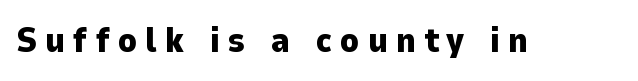
The image shows 35 px heavy sans-serif type, upright; set unusually wide letter spacing (+0.23 em), not underlined; low stroke contrast and a medium x-height.
